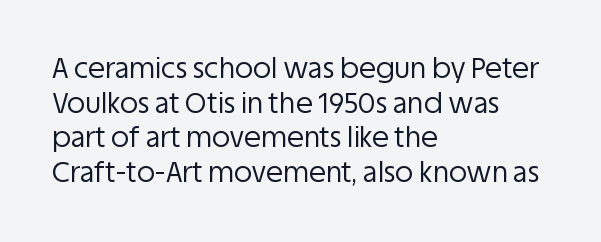
The image shows 28 px regular-weight sans-serif type, upright; set left-aligned, line spacing 1.24x, normal letter spacing, not underlined; low stroke contrast and a large x-height.
